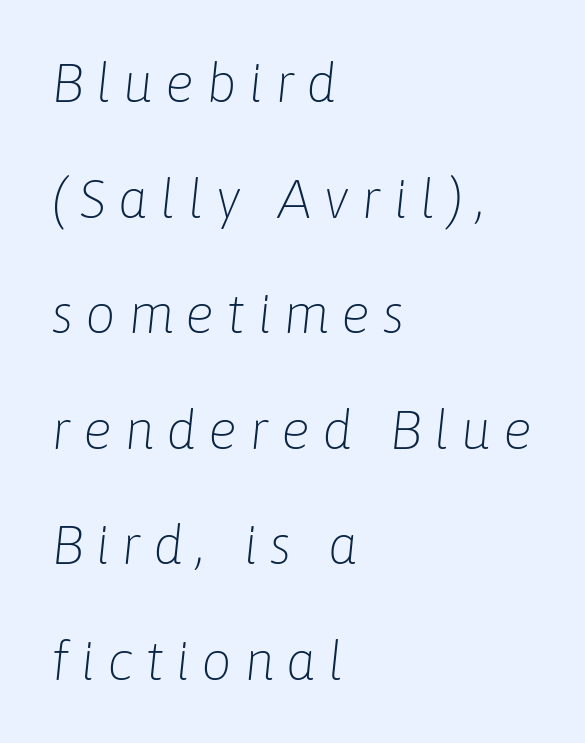
The image shows 54 px light type, italic (leaning right); set left-aligned, loose line spacing (2.14x), unusually wide letter spacing (+0.22 em), not underlined; low stroke contrast and a medium x-height.
